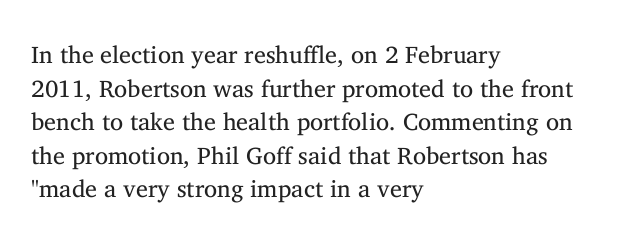
{"italic": "no", "bold": "no", "underline": "no", "align": "left", "line_spacing": "normal", "line_spacing_ratio": 1.4, "letter_spacing": "normal", "letter_spacing_em": 0.0, "glyph_px": 24}
